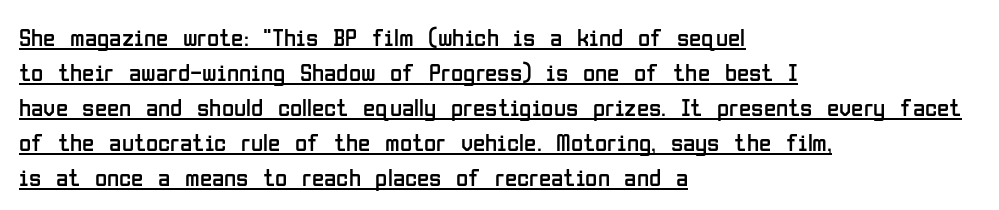
The image shows 25 px text type, upright; set left-aligned, normal line spacing (1.4x), normal letter spacing, underlined.
